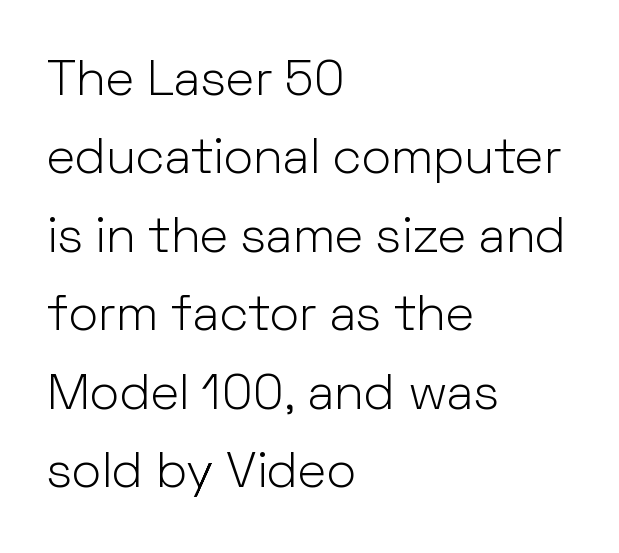
{"serif": "no", "italic": "no", "bold": "no", "weight": "light", "width": "normal", "stroke_contrast": "low", "x_height": "medium", "monospaced": "no", "underline": "no", "align": "left", "line_spacing": "normal", "line_spacing_ratio": 1.57, "letter_spacing": "normal", "letter_spacing_em": 0.0, "glyph_px": 50}
